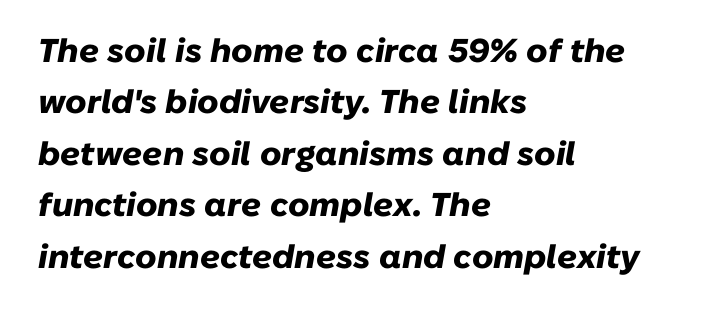
The image shows 33 px heavy type, italic (leaning right); set left-aligned, normal line spacing (1.56x), normal letter spacing, not underlined; low stroke contrast and a medium x-height.
